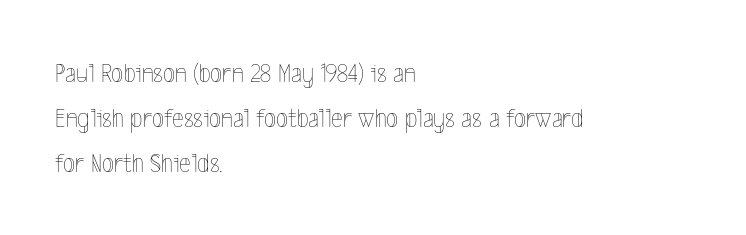
{"italic": "no", "bold": "no", "weight": "thin", "width": "condensed", "x_height": "medium", "monospaced": "no", "underline": "no", "align": "left", "line_spacing": "normal", "line_spacing_ratio": 1.6, "letter_spacing": "normal", "letter_spacing_em": 0.0, "glyph_px": 28}
